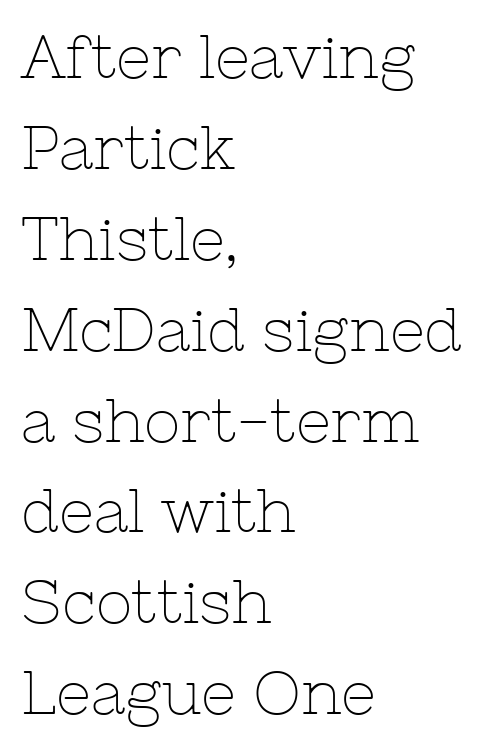
Letters have the restrained weight of plain body copy at most. The letters advance in unequal steps, a hallmark of proportional type. Lines of text with bare space underneath. Quick note: interline space is typical. Words appear dense and cohesive because spacing is normal. These lines were composed using upright roman letters.
